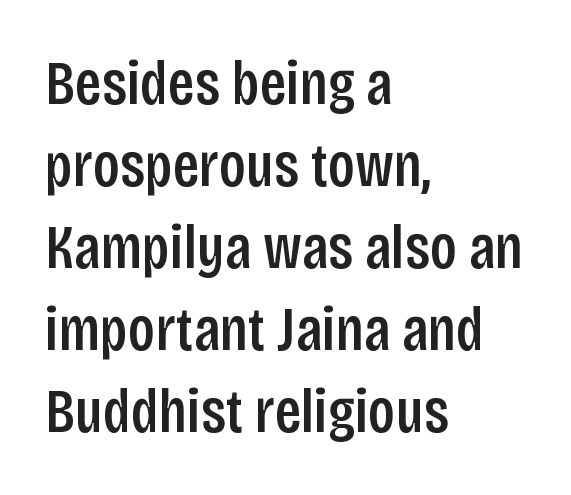
Descender tails drop into unmarked territory. The passage shown is typed in a proportional face where columns would drift. The lettering holds an erect, upright posture throughout. This rendering employs a face without finishing strokes, i.e., a sans-serif.
